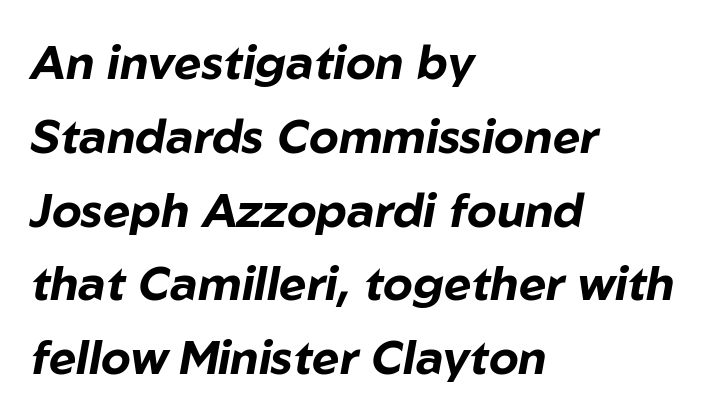
The image shows 47 px bold type, italic (leaning right); set left-aligned, normal line spacing (1.57x), normal letter spacing, not underlined; low stroke contrast and a medium x-height.
